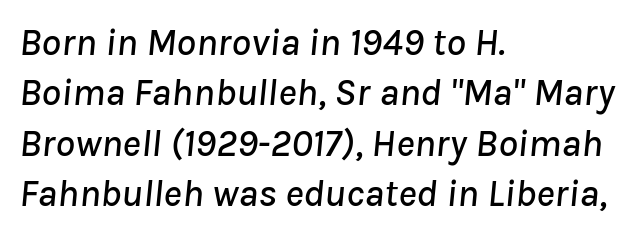
Left-aligned paragraph, ragged on the right. Unmarked baselines from the first word to the last. Emphasis-style slanted type is in use. You could not count columns in this text — the font is proportionally spaced.
